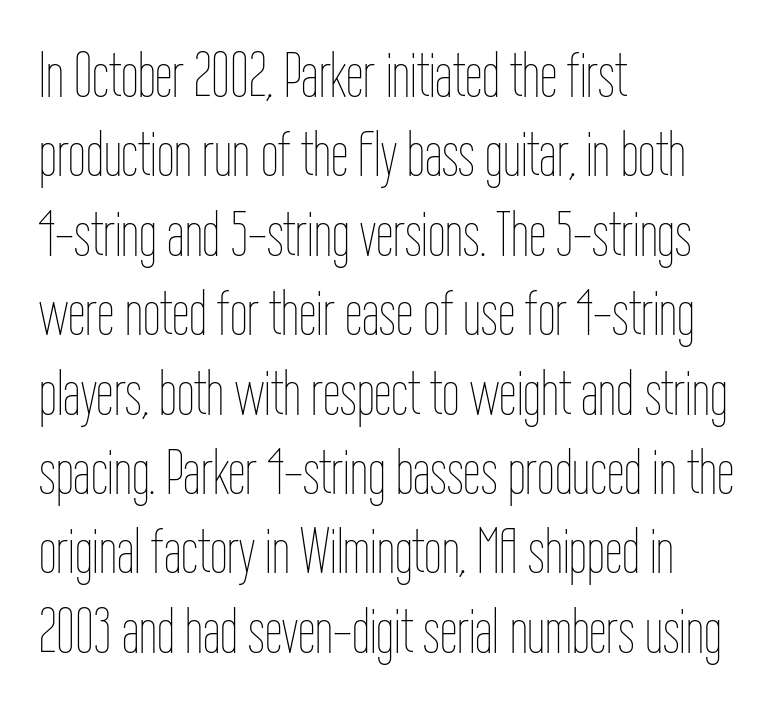
{"italic": "no", "bold": "no", "weight": "thin", "width": "condensed", "stroke_contrast": "low", "x_height": "medium", "monospaced": "no", "underline": "no", "align": "left", "line_spacing": "normal", "line_spacing_ratio": 1.26, "letter_spacing": "normal", "letter_spacing_em": 0.0, "glyph_px": 63}
